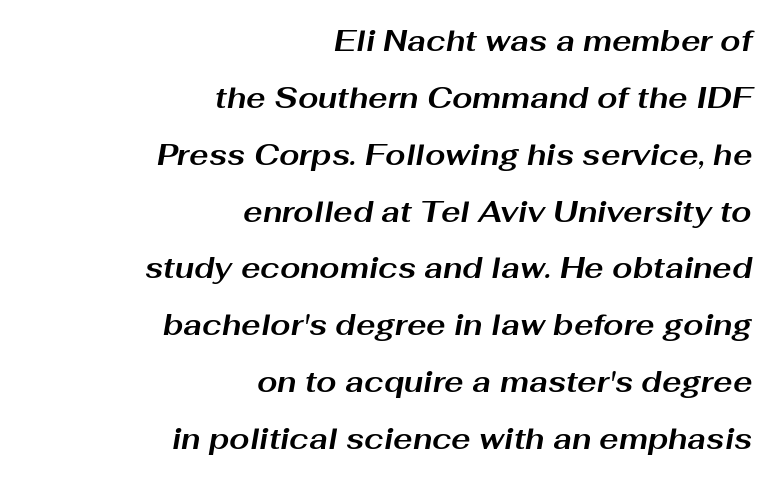
Q: Is the text bold? A: Yes.
Q: Is the text italic (slanted)? A: Yes, it leans right by about 10 degrees.
Q: Is the text underlined? A: No.
Q: How is the paragraph aligned? A: Right-aligned.
Q: Is the spacing between letters normal or unusually wide? A: Normal.
Q: Is the spacing between lines tight, normal or loose? A: Loose.
Q: Width (condensed, normal, or wide)? A: Wide.
Q: Stroke contrast? A: Medium.
Q: x-height? A: Medium.
Q: Monospaced? A: No.
